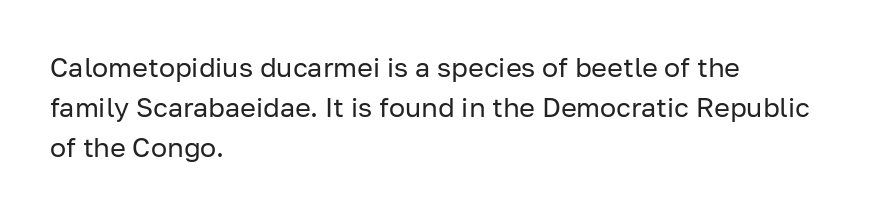
The paragraph shown leans on its left margin. Has an underline been added? It has not. The font's upright variant was chosen for this text. The cut favours lightness, reaching ordinary text weight at its darkest.
